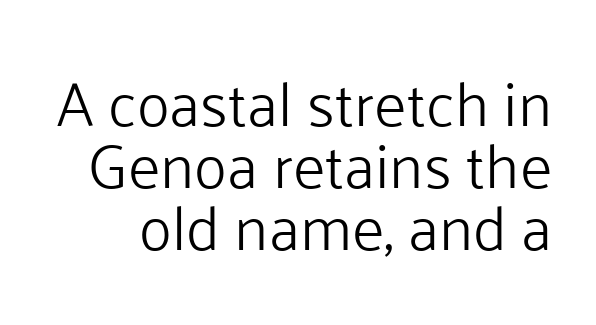
Vertical spacing — tight. The horizontal fit of the characters is conventional and even. Each letter keeps its own natural width here, so spacing adapts to shape. Is there any slant? The stems are plumb. Stem width sits at or under what a default text font uses.
